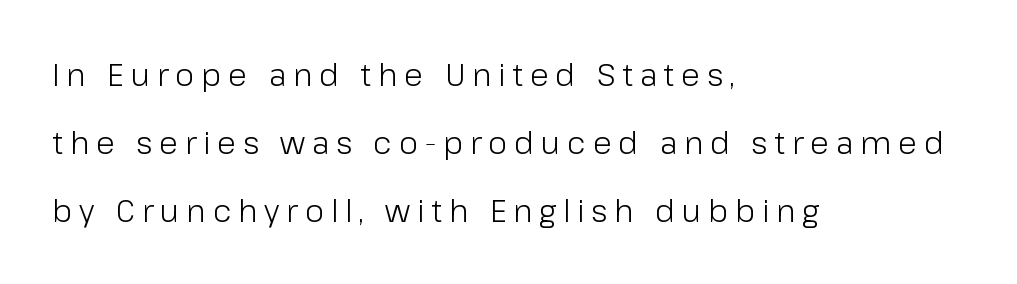
The gaps between neighbouring characters are conspicuously large. The letters advance in unequal steps, a hallmark of proportional type. No letter is thick-stroked: the sample isn't bold. Stroke terminals: plain, sans-serif. Loosely led — the rows are spread out. If you drew a line through each stem, it would be perfectly vertical.
